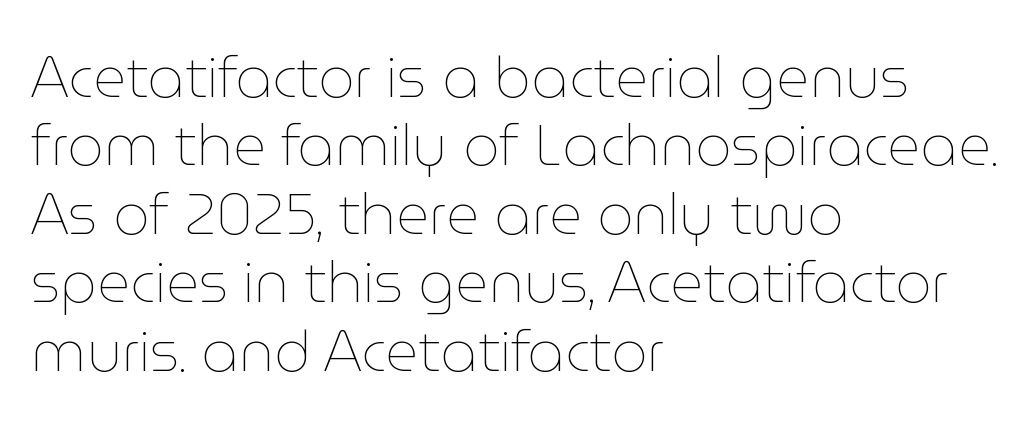
Q: Is the text bold? A: No.
Q: Is the text italic (slanted)? A: No, it is upright.
Q: Is the text underlined? A: No.
Q: How is the paragraph aligned? A: Left-aligned.
Q: Is the spacing between letters normal or unusually wide? A: Normal.
Q: Width (condensed, normal, or wide)? A: Normal.
Q: Stroke contrast? A: Low.
Q: x-height? A: Medium.
Q: Monospaced? A: No.
